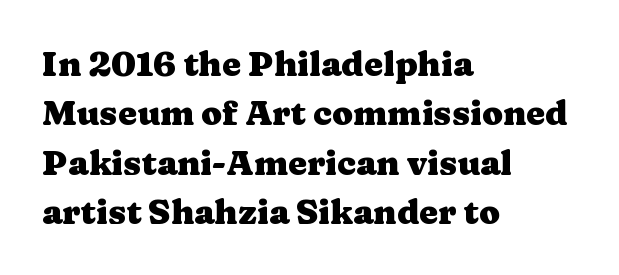
Q: Is the text bold? A: Yes.
Q: Is the text italic (slanted)? A: No, it is upright.
Q: Is the typeface a serif or a sans-serif typeface? A: Serif.
Q: Is the text underlined? A: No.
Q: How is the paragraph aligned? A: Left-aligned.
Q: Is the spacing between letters normal or unusually wide? A: Normal.
Q: Is the spacing between lines tight, normal or loose? A: Normal.
Q: Width (condensed, normal, or wide)? A: Wide.
Q: Stroke contrast? A: Medium.
Q: x-height? A: Medium.
Q: Monospaced? A: No.
